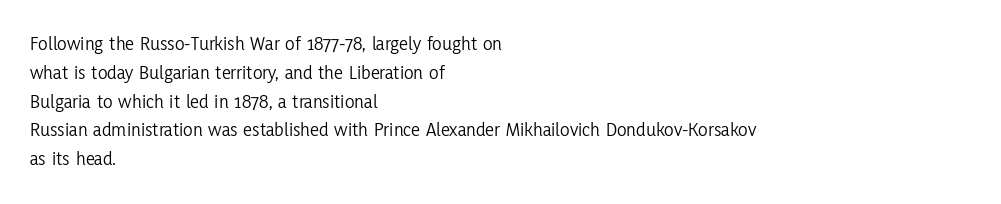
{"italic": "no", "bold": "no", "underline": "no", "align": "left", "line_spacing": "normal", "line_spacing_ratio": 1.44, "letter_spacing": "normal", "letter_spacing_em": 0.0, "glyph_px": 20}
